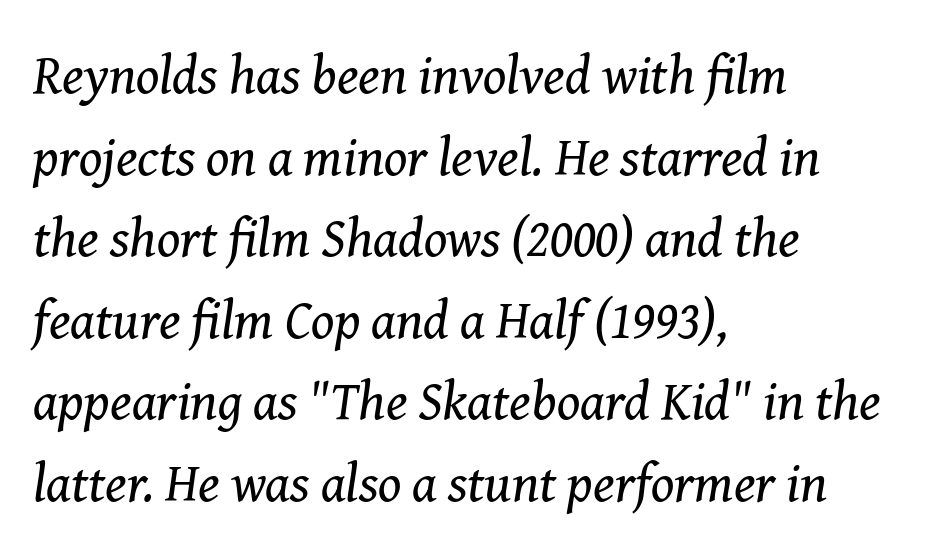
The image shows 54 px regular-weight serif type, italic (leaning right); set left-aligned, normal line spacing (1.51x), normal letter spacing, not underlined; medium stroke contrast and a medium x-height.
